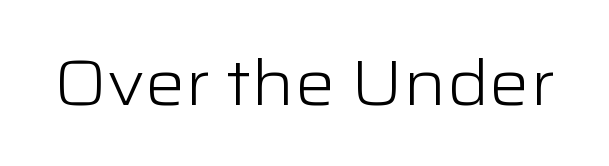
The image shows 63 px light, wide sans-serif type, upright; set normal letter spacing, not underlined; low stroke contrast and a medium x-height.
